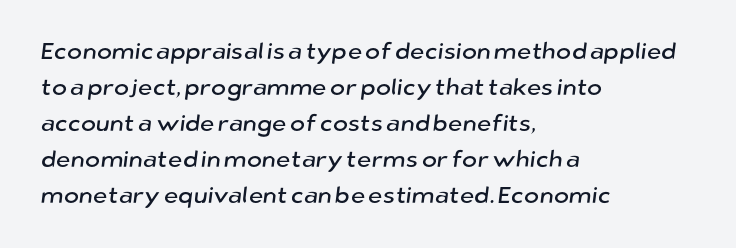
{"underline": "no", "align": "left", "line_spacing": "normal", "line_spacing_ratio": 1.56, "letter_spacing": "normal", "letter_spacing_em": 0.0, "glyph_px": 23}
